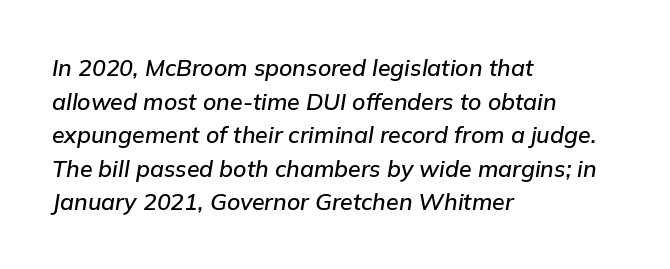
{"italic": "yes", "lean": "right", "slant_degrees": 9, "underline": "no", "align": "left", "line_spacing": "normal", "line_spacing_ratio": 1.46, "letter_spacing": "normal", "letter_spacing_em": 0.0, "glyph_px": 23}
